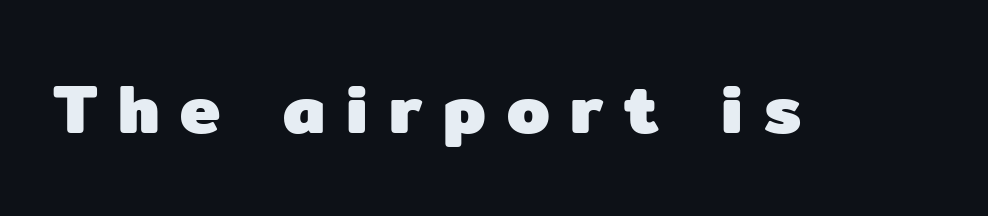
The letters are spread apart with noticeably loose tracking. The typeface chosen for these lines omits serifs. Glance below the letters and you will spot only blank space. The face used here is proportionally spaced, like ordinary book or web type.
